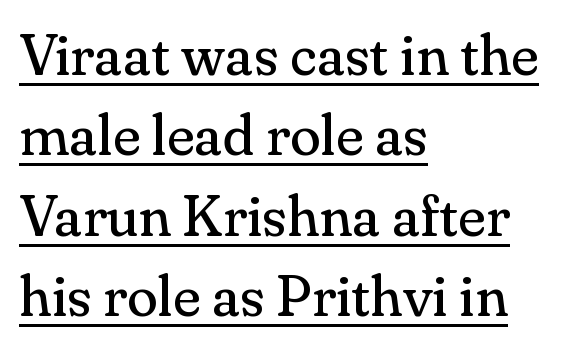
{"serif": "yes", "italic": "no", "bold": "no", "weight": "regular", "width": "normal", "stroke_contrast": "medium", "x_height": "small", "monospaced": "no", "underline": "yes", "align": "left", "line_spacing": "normal", "line_spacing_ratio": 1.41, "letter_spacing": "normal", "letter_spacing_em": 0.0, "glyph_px": 57}
